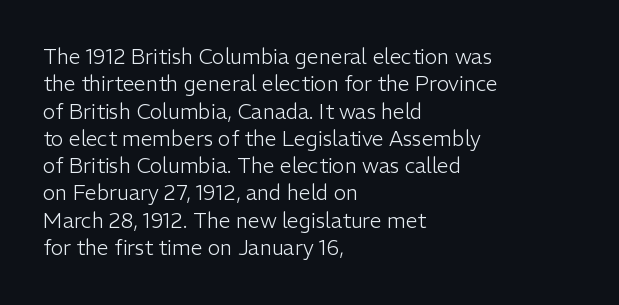
Q: Is the text bold? A: No.
Q: Is the text italic (slanted)? A: No, it is upright.
Q: Is the text underlined? A: No.
Q: How is the paragraph aligned? A: Left-aligned.
Q: Is the spacing between letters normal or unusually wide? A: Normal.
Q: Is the spacing between lines tight, normal or loose? A: Normal.
